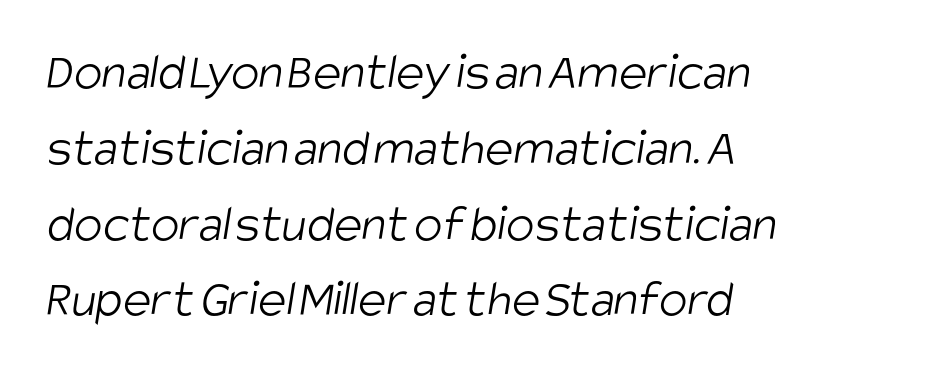
Weight: regular or lighter. These lines are rendered in a variable-pitch font. The rendering uses a moderate line-height, typical for paragraphs. Short and long lines alike share a common starting point at left. Observe the absence of serifs on each vertical stroke in this sample. Nobody touched the tracking dial on this one.
